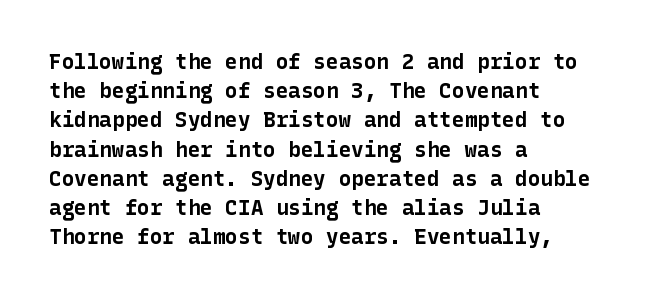
{"italic": "no", "bold": "yes", "underline": "no", "align": "left", "line_spacing": "normal", "line_spacing_ratio": 1.39, "letter_spacing": "normal", "letter_spacing_em": 0.0, "glyph_px": 21}
